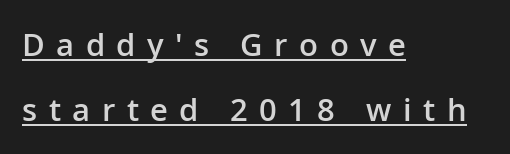
{"serif": "no", "italic": "no", "bold": "semi", "weight": "semibold", "width": "normal", "stroke_contrast": "low", "x_height": "medium", "monospaced": "no", "underline": "yes", "align": "left", "line_spacing": "loose", "line_spacing_ratio": 2.1, "letter_spacing": "wide", "letter_spacing_em": 0.37, "glyph_px": 31}
